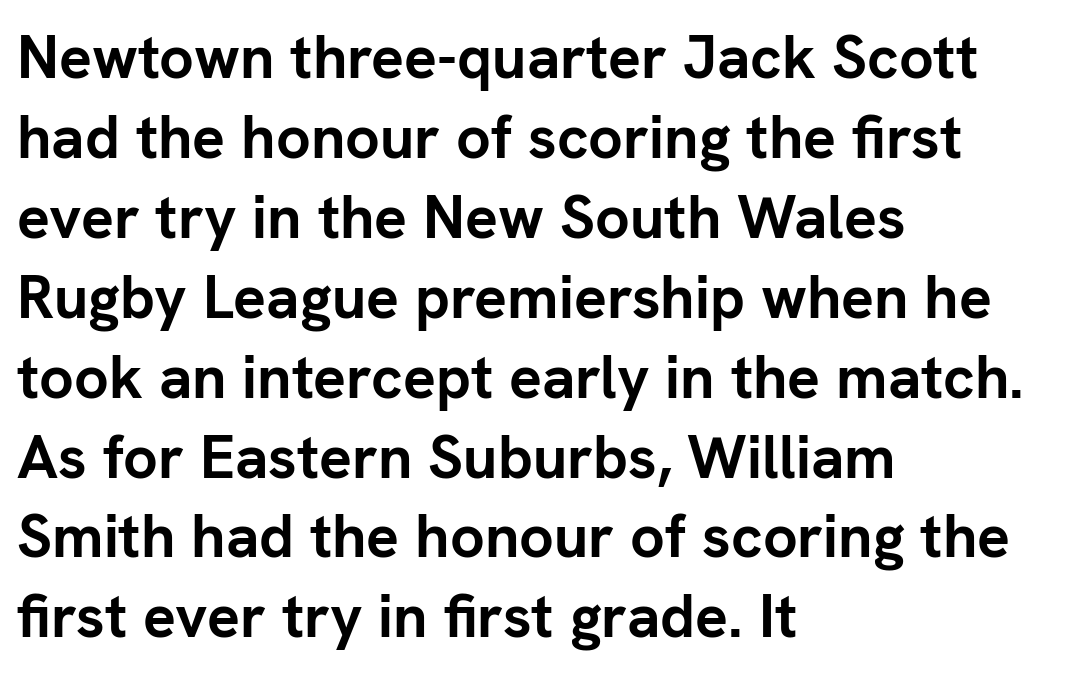
Horizontally, the lines are justified to the leading edge only. What stands out about the letter spacing? Nothing — it is the standard amount. If you measured baseline to baseline, you'd find a middling distance. Vertical strokes here are truly vertical. Proportional: the letters do not fall into vertical columns. This is heavy type, rendered in bold.
